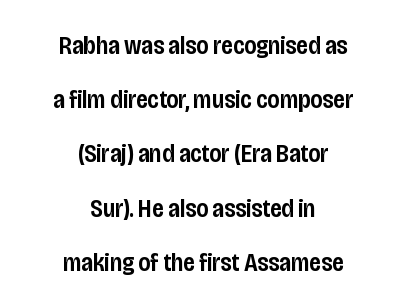
Q: Is the text bold? A: Semi-bold.
Q: Is the text italic (slanted)? A: No, it is upright.
Q: Is the text underlined? A: No.
Q: How is the paragraph aligned? A: Centered.
Q: Is the spacing between letters normal or unusually wide? A: Normal.
Q: Is the spacing between lines tight, normal or loose? A: Loose.
